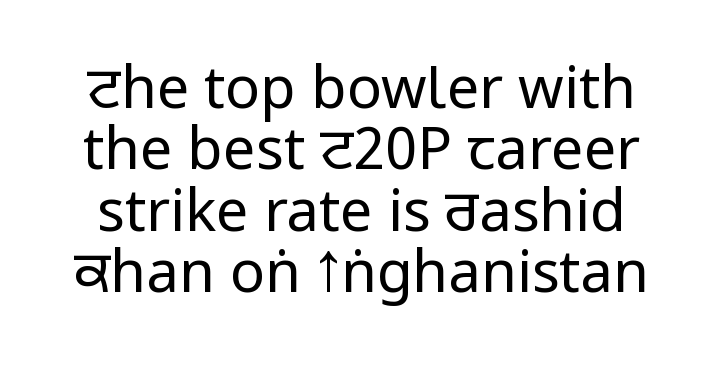
{"serif": "no", "italic": "no", "bold": "no", "weight": "regular", "width": "condensed", "stroke_contrast": "low", "x_height": "large", "monospaced": "no", "underline": "no", "line_spacing": "tight", "line_spacing_ratio": 1.06, "letter_spacing": "normal", "letter_spacing_em": 0.0, "glyph_px": 58}
